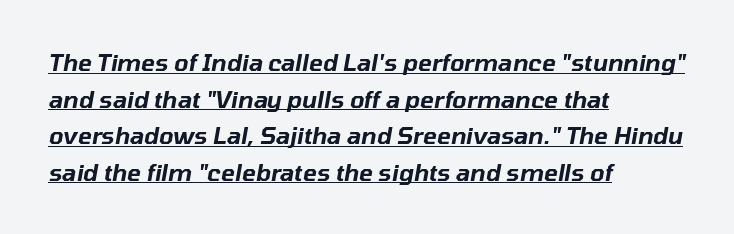
The image shows 23 px text type, italic (leaning right); set left-aligned, normal line spacing (1.59x), normal letter spacing, underlined.
